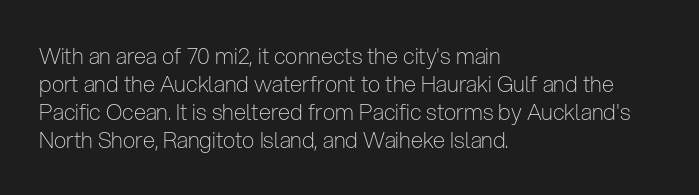
{"italic": "no", "bold": "no", "underline": "no", "align": "left", "line_spacing": "normal", "line_spacing_ratio": 1.27, "letter_spacing": "normal", "letter_spacing_em": 0.0, "glyph_px": 22}
